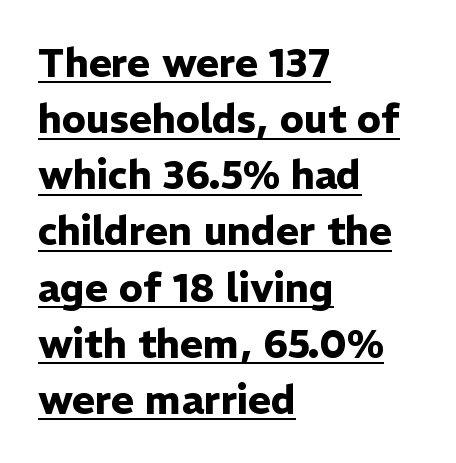
Q: Is the text bold? A: Yes.
Q: Is the text italic (slanted)? A: No, it is upright.
Q: Is the typeface a serif or a sans-serif typeface? A: Sans-serif.
Q: Is the text underlined? A: Yes.
Q: How is the paragraph aligned? A: Left-aligned.
Q: Is the spacing between letters normal or unusually wide? A: Normal.
Q: Is the spacing between lines tight, normal or loose? A: Normal.
Q: Width (condensed, normal, or wide)? A: Normal.
Q: Stroke contrast? A: Low.
Q: x-height? A: Medium.
Q: Monospaced? A: No.
